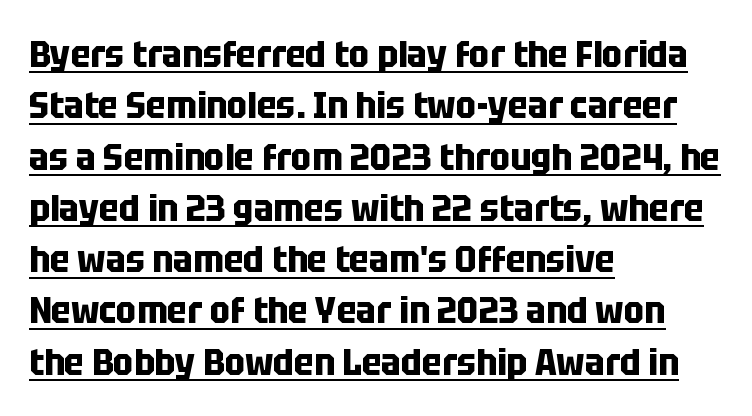
Students, this is bold: see how much ink each stroke carries. Nope, not italic — everything's standing straight. Successive baselines arrive at the customary interval. You can tell from the bare stems that sans-serif type was used. A student would call this left alignment; a typographer would say flush left, rag right. This sample uses plain, unmodified letter spacing.
